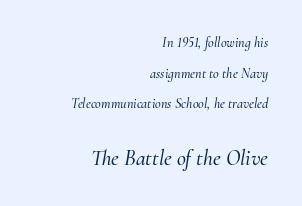
The image shows 22 px text type, italic (leaning right); set right-aligned, loose line spacing (2.19x), normal letter spacing, not underlined; the second (bottom) block is 1.57x larger.
